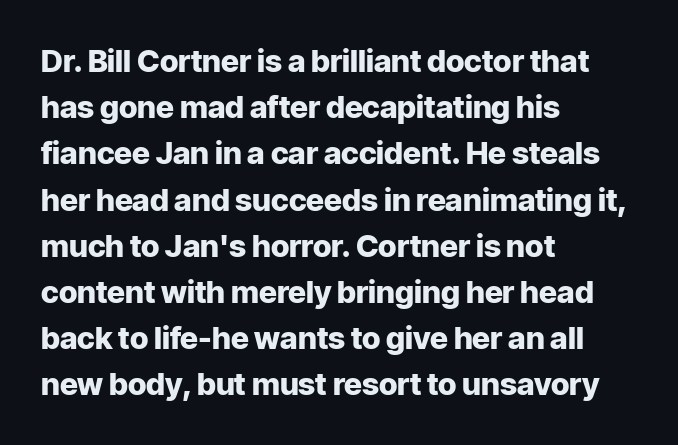
The image shows 31 px heavy sans-serif type, upright; set left-aligned, normal line spacing (1.49x), normal letter spacing, not underlined; low stroke contrast and a medium x-height.
